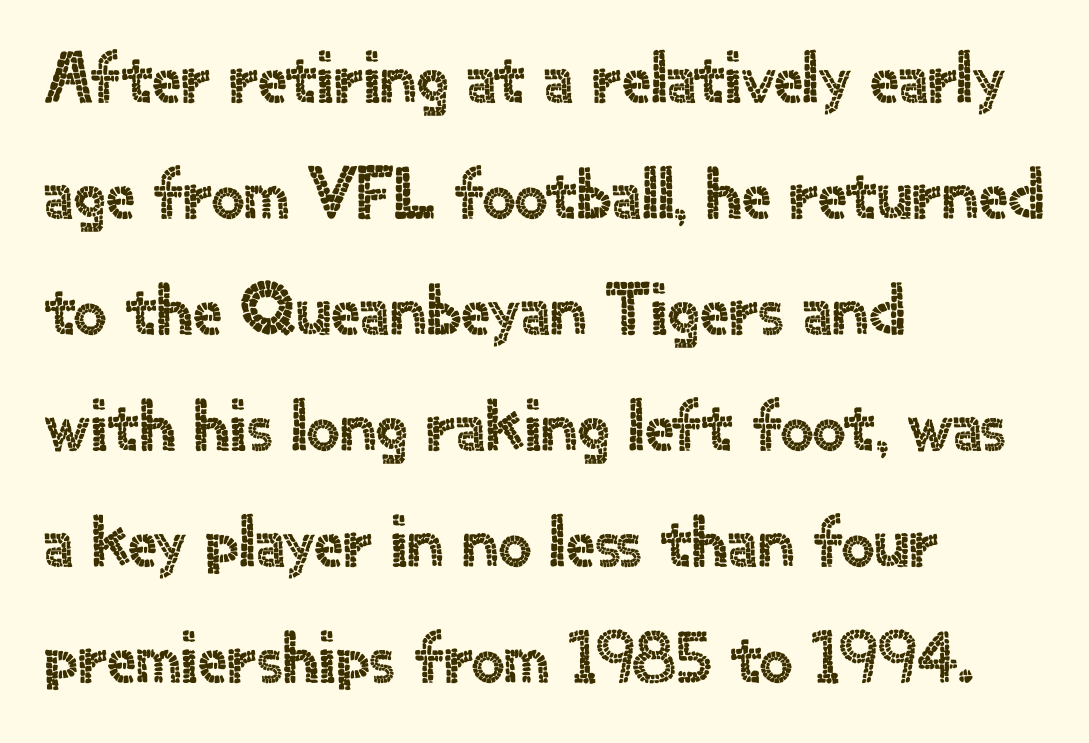
The image shows 73 px sans-serif type, upright; set left-aligned, normal line spacing (1.59x), normal letter spacing, not underlined; a small x-height.
